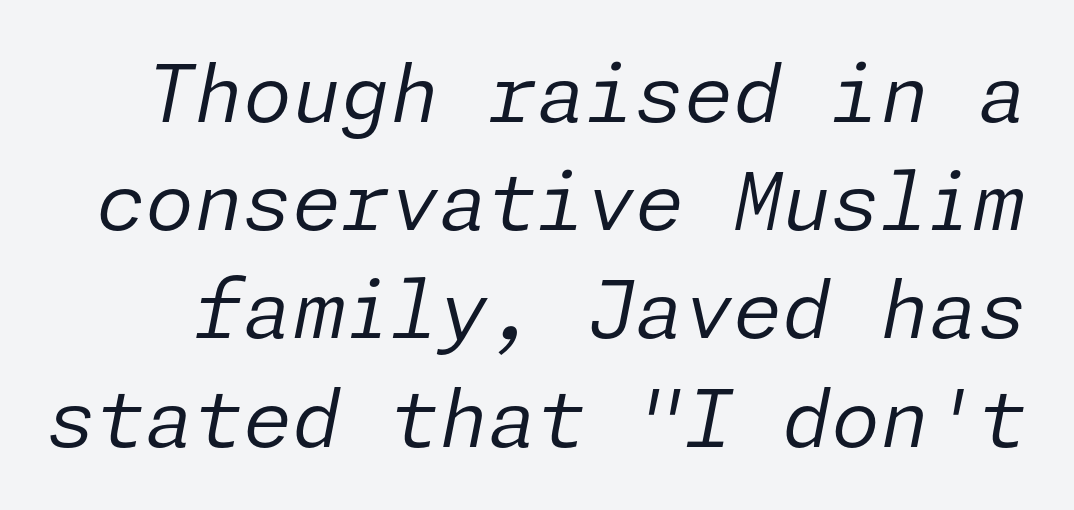
The rendering keeps characters at their native spacing. Slanted lettering throughout. No extra ink here — the face is not bold. Does the leading feel generous? No, just average.
